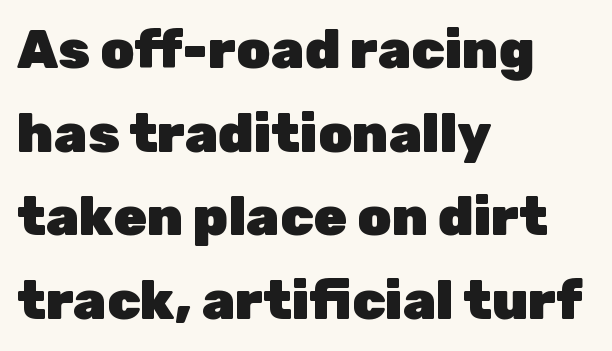
The image shows 54 px heavy sans-serif type, upright; set left-aligned, normal line spacing (1.55x), normal letter spacing, not underlined; low stroke contrast and a medium x-height.
